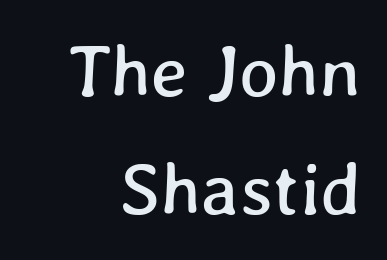
Q: Is the text underlined? A: No.
Q: Is the spacing between letters normal or unusually wide? A: Normal.
Q: Is the spacing between lines tight, normal or loose? A: Normal.
Q: Width (condensed, normal, or wide)? A: Normal.
Q: Stroke contrast? A: Low.
Q: x-height? A: Medium.
Q: Monospaced? A: No.
